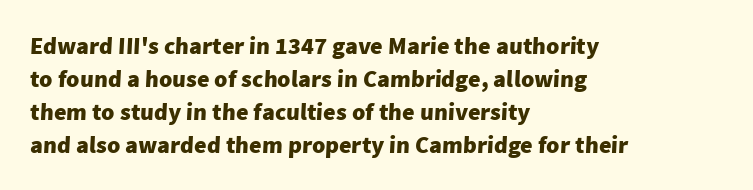
Q: Is the text bold? A: Yes.
Q: Is the text underlined? A: No.
Q: How is the paragraph aligned? A: Left-aligned.
Q: Is the spacing between letters normal or unusually wide? A: Normal.
Q: Is the spacing between lines tight, normal or loose? A: Normal.
